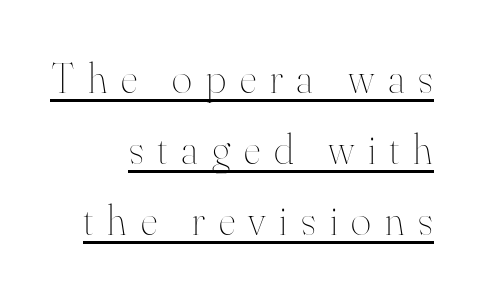
Q: Is the text bold? A: No.
Q: Is the text italic (slanted)? A: No, it is upright.
Q: Is the text underlined? A: Yes.
Q: How is the paragraph aligned? A: Right-aligned.
Q: Is the spacing between letters normal or unusually wide? A: Unusually wide.
Q: Is the spacing between lines tight, normal or loose? A: Normal.
Q: Width (condensed, normal, or wide)? A: Normal.
Q: Stroke contrast? A: High.
Q: x-height? A: Small.
Q: Monospaced? A: No.
